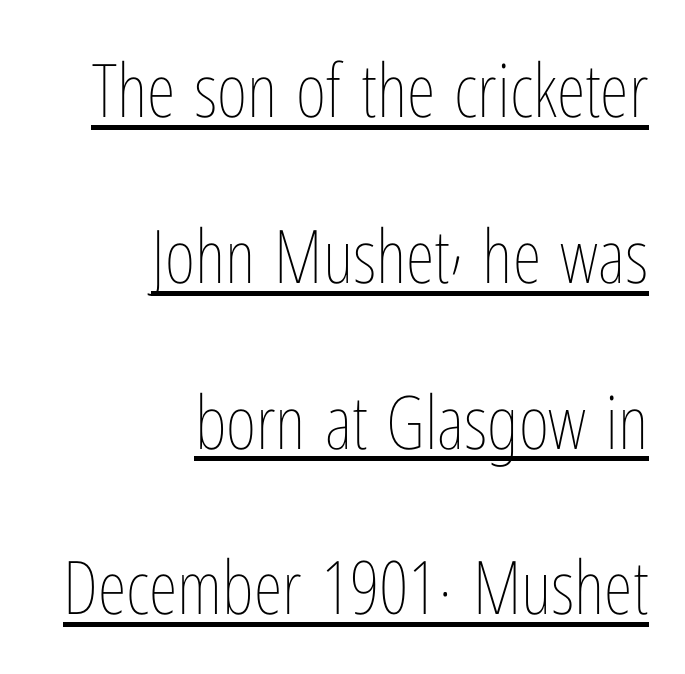
Posture: upright roman. Is there much room between lines? Yes — plenty of vertical air separates them. Tracking here is standard; glyphs follow each other at the usual distance. Do the characters align in a grid? No, the font is proportional.
